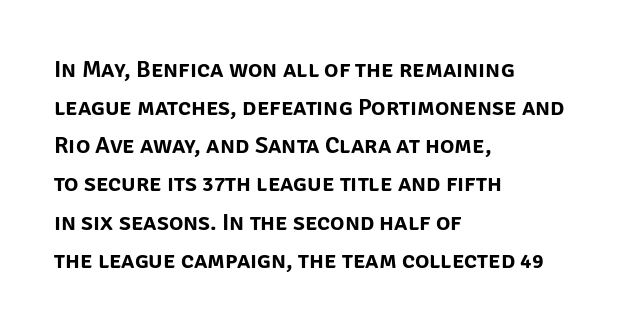
A normal amount of white space separates one row of letters from the next. In terms of letterspacing, this is plain default setting. Quick note: not italic, upright. Only glyphs here, with clear space below each row. Horizontally, the lines are justified to the leading edge only.
